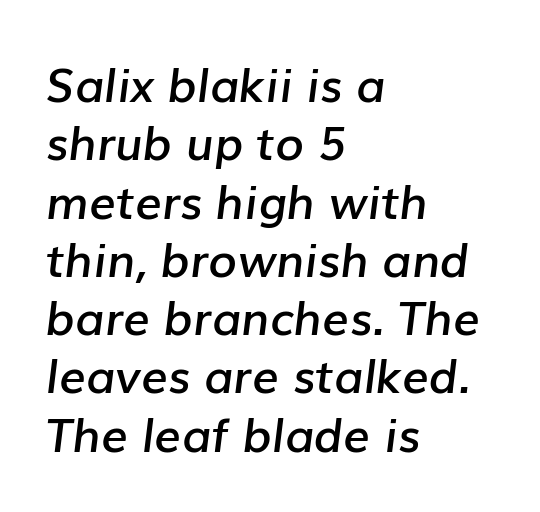
The image shows 47 px semibold type, italic (leaning right); set left-aligned, line spacing 1.24x, normal letter spacing, not underlined; low stroke contrast and a medium x-height.
